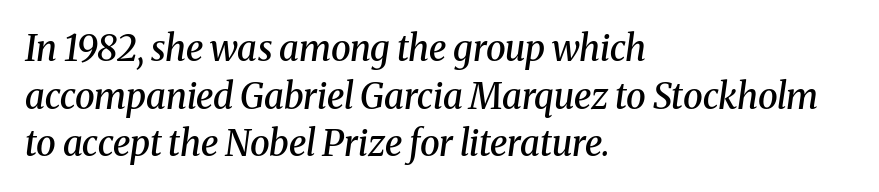
{"serif": "yes", "italic": "yes", "lean": "right", "slant_degrees": 8, "bold": "semi", "weight": "semibold", "width": "normal", "stroke_contrast": "medium", "x_height": "medium", "monospaced": "no", "underline": "no", "align": "left", "line_spacing": "normal", "line_spacing_ratio": 1.32, "letter_spacing": "normal", "letter_spacing_em": 0.0, "glyph_px": 36}
